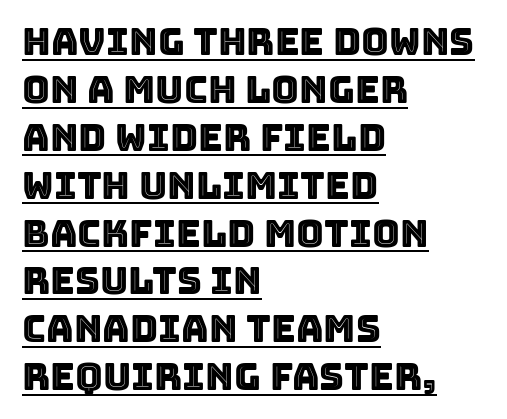
{"italic": "no", "width": "normal", "x_height": "large", "monospaced": "no", "underline": "yes", "align": "left", "line_spacing": "normal", "line_spacing_ratio": 1.26, "letter_spacing": "normal", "letter_spacing_em": 0.0, "glyph_px": 38}
